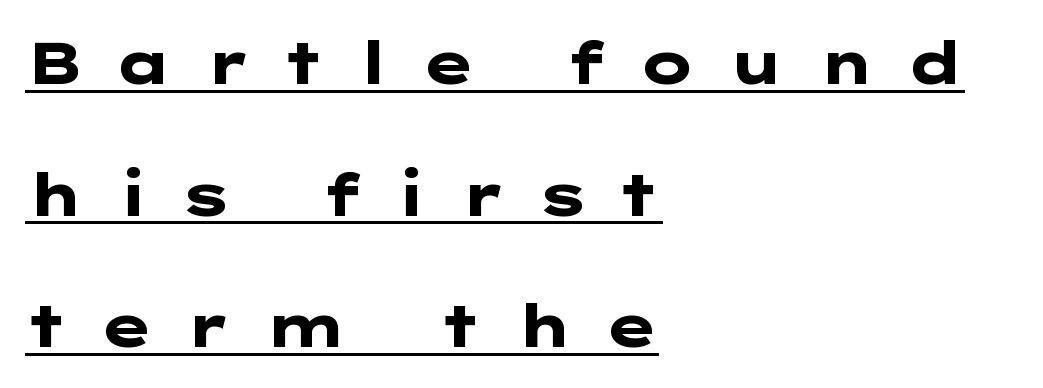
Posture: straight, roman, zero tilt. Loosely led — the rows are spread out. Observe the absence of serifs on each vertical stroke in this sample. Like a heading marked for emphasis, these lines bear an underscore.
